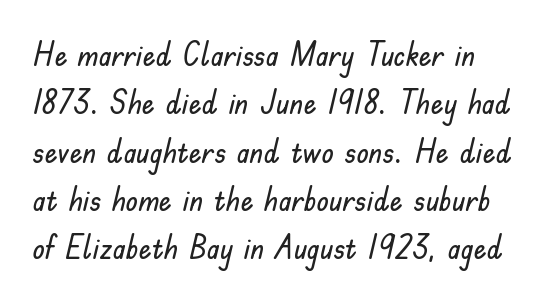
Q: Is the text italic (slanted)? A: Yes.
Q: Is the typeface a serif or a sans-serif typeface? A: Sans-serif.
Q: Is the text underlined? A: No.
Q: Is the spacing between letters normal or unusually wide? A: Normal.
Q: Is the spacing between lines tight, normal or loose? A: Normal.
Q: Width (condensed, normal, or wide)? A: Normal.
Q: Stroke contrast? A: Low.
Q: x-height? A: Small.
Q: Monospaced? A: No.
